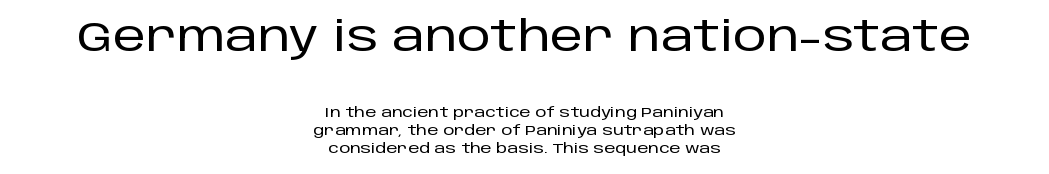
{"serif": "no", "italic": "no", "width": "normal", "stroke_contrast": "low", "x_height": "large", "monospaced": "no", "underline": "no", "align": "center", "line_spacing": "normal", "line_spacing_ratio": 1.29, "letter_spacing": "normal", "letter_spacing_em": 0.0, "larger_block": "first", "size_ratio": 3.0, "glyph_px": 42}
